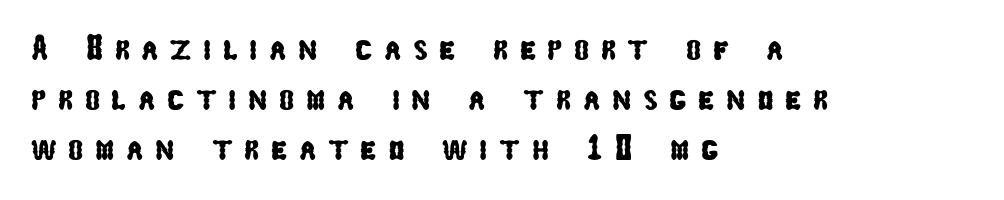
Q: Is the typeface a serif or a sans-serif typeface? A: Sans-serif.
Q: Is the text underlined? A: No.
Q: How is the paragraph aligned? A: Left-aligned.
Q: Is the spacing between letters normal or unusually wide? A: Unusually wide.
Q: Is the spacing between lines tight, normal or loose? A: Normal.
Q: Width (condensed, normal, or wide)? A: Condensed.
Q: Stroke contrast? A: Low.
Q: x-height? A: Medium.
Q: Monospaced? A: No.
